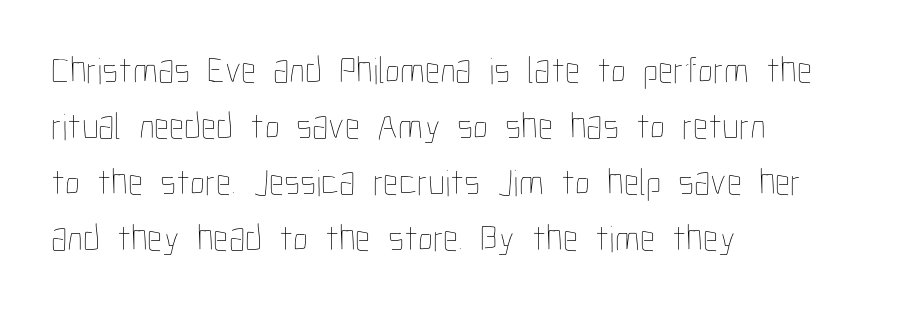
{"italic": "no", "bold": "no", "weight": "thin", "width": "condensed", "stroke_contrast": "low", "x_height": "medium", "monospaced": "no", "underline": "no", "align": "left", "line_spacing": "normal", "line_spacing_ratio": 1.47, "letter_spacing": "normal", "letter_spacing_em": 0.0, "glyph_px": 38}
